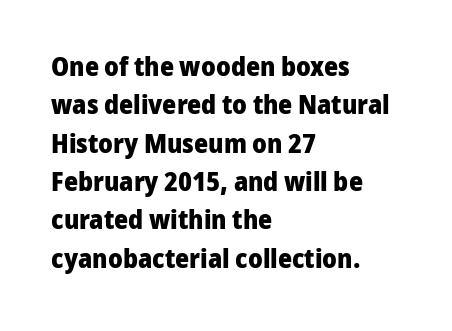
The image shows 27 px bold type, upright; set left-aligned, normal line spacing (1.42x), normal letter spacing, not underlined.
